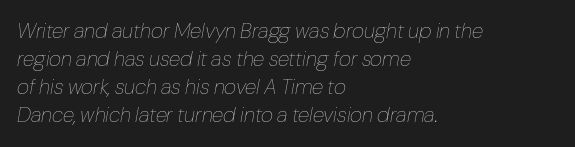
These lines are set flush left with a ragged right edge. The text carries the slant typical of an italic or oblique font. The block of text has a typical density, with ordinary space between rows. Vertical stems look standard width or narrower in stroke. Is the letter spacing exaggerated? No — it looks like the ordinary default. Type without underlining.
